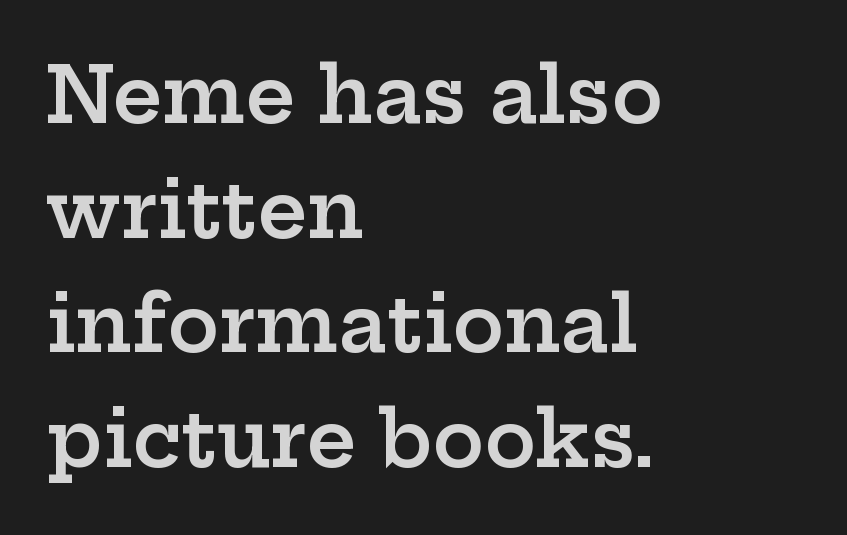
{"serif": "yes", "italic": "no", "bold": "semi", "weight": "semibold", "width": "wide", "stroke_contrast": "low", "x_height": "medium", "monospaced": "no", "underline": "no", "align": "left", "line_spacing": "normal", "line_spacing_ratio": 1.49, "letter_spacing": "normal", "letter_spacing_em": 0.0, "glyph_px": 77}
